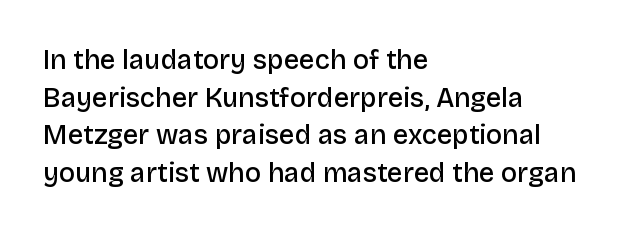
The image shows 27 px text type, upright; set left-aligned, normal line spacing (1.39x), normal letter spacing, not underlined.
